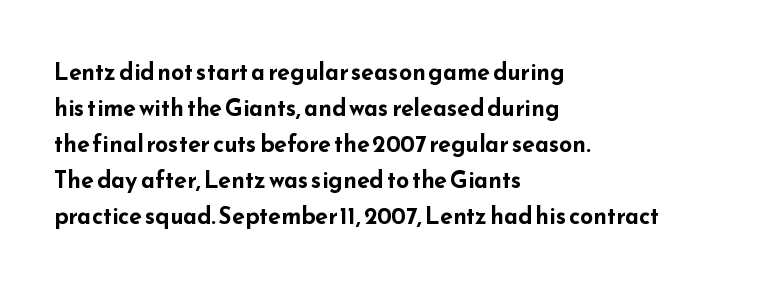
Q: Is the text bold? A: Yes.
Q: Is the text italic (slanted)? A: No, it is upright.
Q: Is the text underlined? A: No.
Q: How is the paragraph aligned? A: Left-aligned.
Q: Is the spacing between letters normal or unusually wide? A: Normal.
Q: Is the spacing between lines tight, normal or loose? A: Normal.
